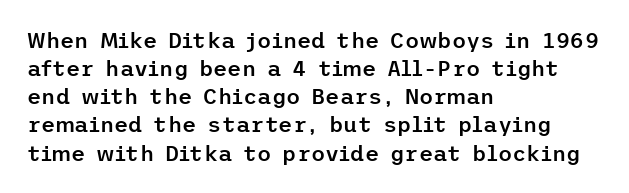
Q: Is the text bold? A: Semi-bold.
Q: Is the text italic (slanted)? A: No, it is upright.
Q: Is the text underlined? A: No.
Q: How is the paragraph aligned? A: Left-aligned.
Q: Is the spacing between letters normal or unusually wide? A: Normal.
Q: Is the spacing between lines tight, normal or loose? A: Normal.
